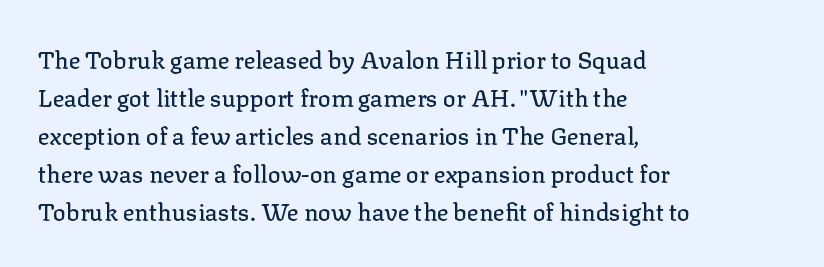
The specimen omits any rule beneath the text block's lines. Alignment: flush left. Italic? Not at all — the glyphs are vertical. The lines sit at an ordinary, default distance from one another. You could call the tracking neutral — neither tight nor loose.
